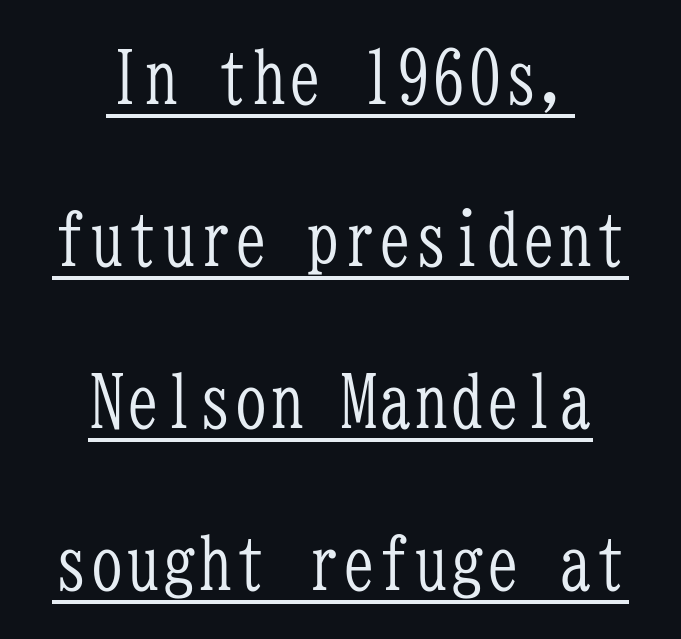
Q: Is the text bold? A: No.
Q: Is the text italic (slanted)? A: No, it is upright.
Q: Is the typeface a serif or a sans-serif typeface? A: Serif.
Q: Is the text underlined? A: Yes.
Q: How is the paragraph aligned? A: Centered.
Q: Is the spacing between letters normal or unusually wide? A: Normal.
Q: Is the spacing between lines tight, normal or loose? A: Loose.
Q: Width (condensed, normal, or wide)? A: Condensed.
Q: Stroke contrast? A: Low.
Q: x-height? A: Medium.
Q: Monospaced? A: Yes.
